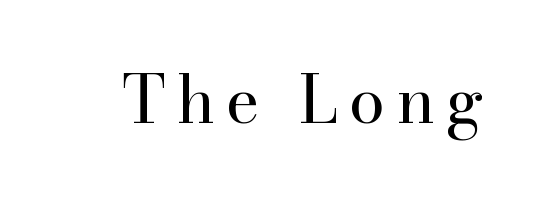
{"serif": "yes", "italic": "no", "bold": "no", "weight": "regular", "width": "normal", "stroke_contrast": "high", "x_height": "small", "monospaced": "no", "underline": "no", "glyph_px": 65}
